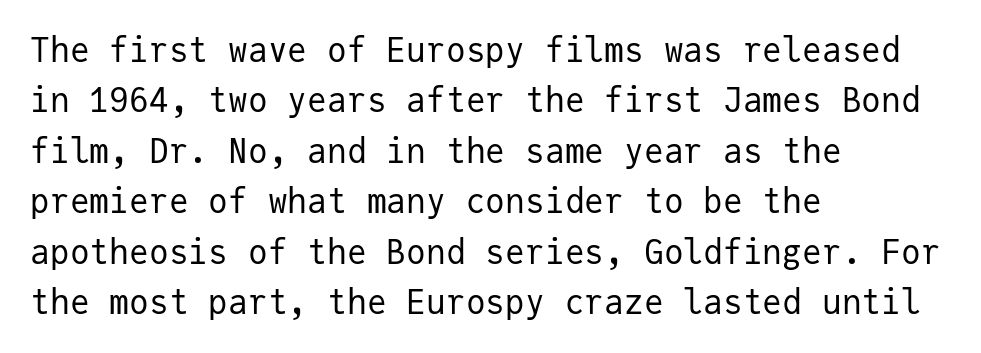
The line-height multiplier appears to be the usual default. Short note: letters normally spaced. Nope, no serifs anywhere on these letters. Horizontal alignment here is leftward, the default for most running prose. The characters are drawn with everyday or finer stroke widths. The words here are not underlined.
